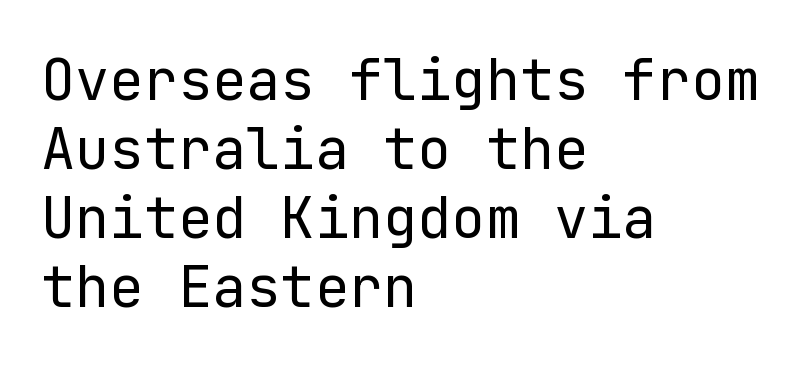
The font is comparable to plain body text, perhaps lighter. The characters display no serif detailing; their extremities are plain. Decoration check: the copy has no underline. Reading down the block, your eye returns to a fixed left position each line.
